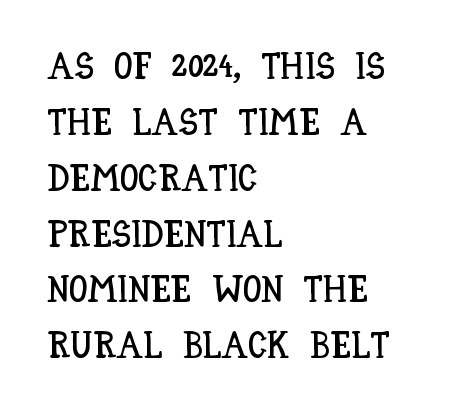
{"italic": "no", "width": "condensed", "stroke_contrast": "low", "x_height": "large", "monospaced": "no", "underline": "no", "align": "left", "line_spacing": "normal", "line_spacing_ratio": 1.51, "letter_spacing": "normal", "letter_spacing_em": 0.0, "glyph_px": 37}
